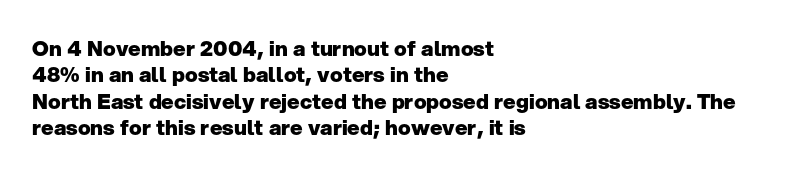
What weight is shown? A full bold with thick strokes. The lettering holds an erect, upright posture throughout. Plain, unruled lines of type. The rendering keeps characters at their native spacing. Leading: standard.
